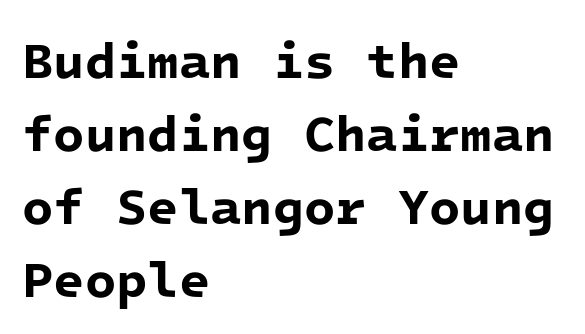
Check where the strokes stop: nothing finishes them off — pure sans. The gap between lines stays unmarked. Compared with a centered layout, this one pins lines to the left instead. Its strokes are broad and dark, the hallmark of bold type. Each letter, wide or thin by design, is forced into the same width here.
